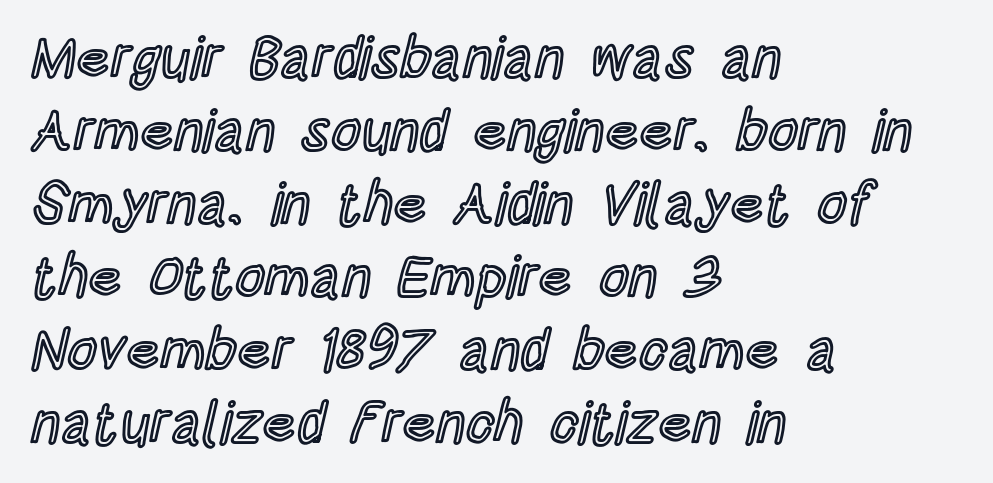
{"width": "condensed", "x_height": "large", "monospaced": "no", "underline": "no", "align": "left", "line_spacing": "normal", "line_spacing_ratio": 1.26, "letter_spacing": "normal", "letter_spacing_em": 0.0, "glyph_px": 58}
